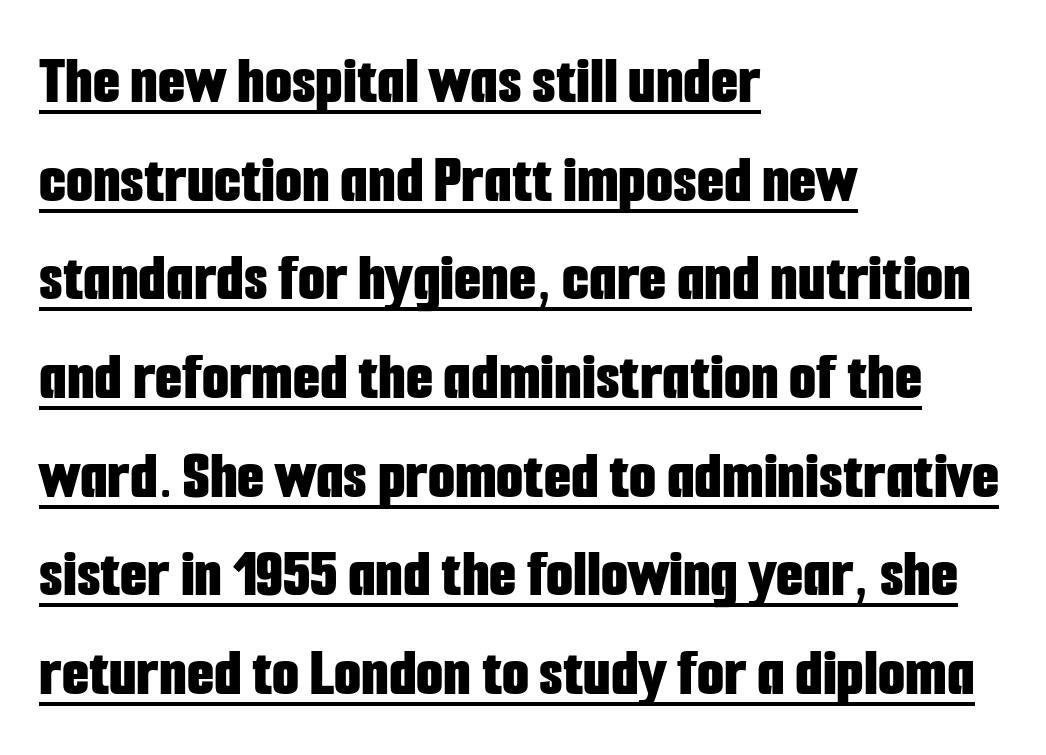
Q: Is the text bold? A: Yes.
Q: Is the text italic (slanted)? A: No, it is upright.
Q: Is the typeface a serif or a sans-serif typeface? A: Sans-serif.
Q: Is the text underlined? A: Yes.
Q: How is the paragraph aligned? A: Left-aligned.
Q: Is the spacing between letters normal or unusually wide? A: Normal.
Q: Is the spacing between lines tight, normal or loose? A: Normal.
Q: Width (condensed, normal, or wide)? A: Condensed.
Q: Stroke contrast? A: Low.
Q: x-height? A: Medium.
Q: Monospaced? A: No.
